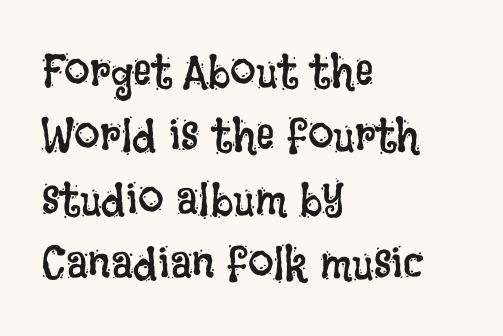
One glance says typical: line gaps are just what's usual. Looks like regular typesetting: each glyph gets only the width it needs. Only glyphs here, with clear space below each row. The passage is arranged the way most books set body copy — flush left. The specimen reads as upright at a glance.
